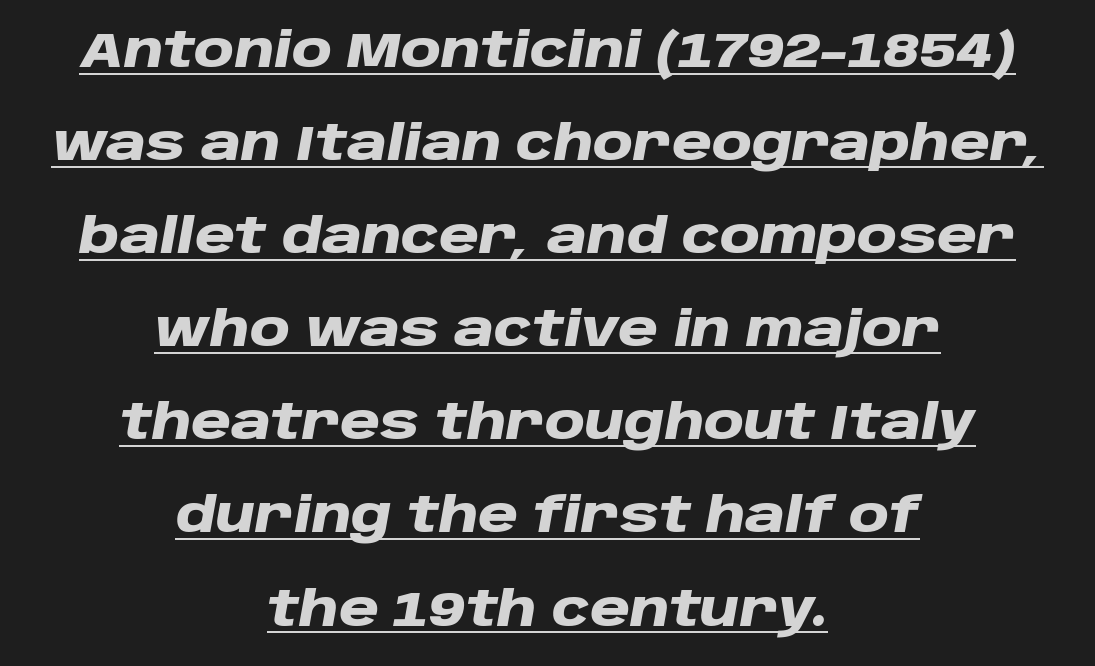
{"italic": "yes", "lean": "right", "slant_degrees": 10, "bold": "yes", "weight": "heavy", "width": "wide", "stroke_contrast": "low", "x_height": "large", "monospaced": "no", "underline": "yes", "align": "center", "line_spacing": "loose", "line_spacing_ratio": 1.9, "letter_spacing": "normal", "letter_spacing_em": 0.0, "glyph_px": 49}
